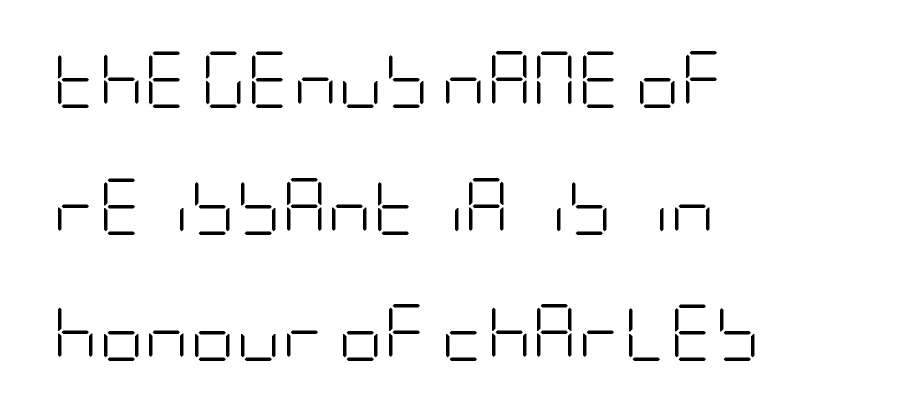
The image shows 56 px light, condensed sans-serif type, upright; set left-aligned, loose line spacing (2.26x), normal letter spacing, not underlined; low stroke contrast and a large x-height.
